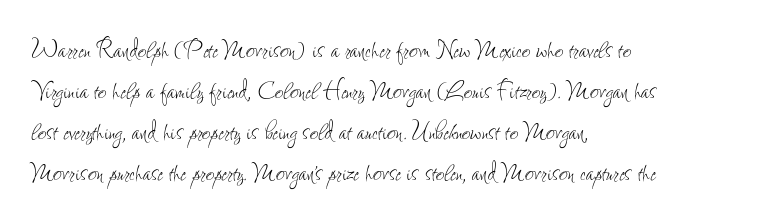
Q: Is the text bold? A: No.
Q: Is the text italic (slanted)? A: Yes.
Q: Is the text underlined? A: No.
Q: How is the paragraph aligned? A: Left-aligned.
Q: Is the spacing between letters normal or unusually wide? A: Normal.
Q: Is the spacing between lines tight, normal or loose? A: Normal.
Q: Width (condensed, normal, or wide)? A: Condensed.
Q: Stroke contrast? A: Low.
Q: x-height? A: Small.
Q: Monospaced? A: No.
